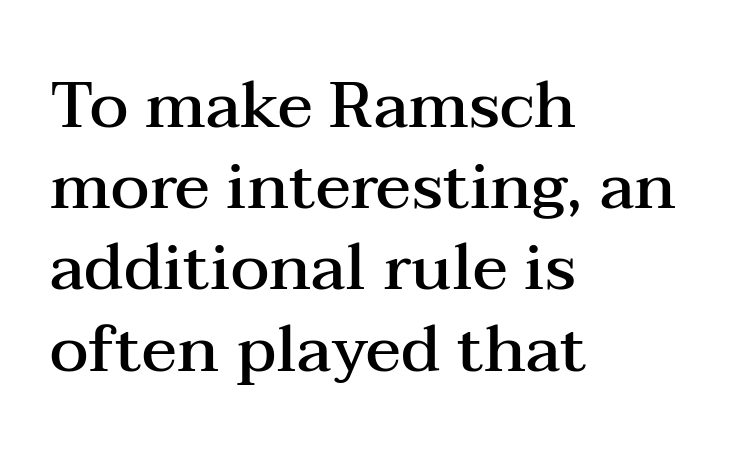
The image shows 65 px semibold, wide serif type, upright; set left-aligned, normal line spacing (1.25x), normal letter spacing, not underlined; medium stroke contrast and a medium x-height.
